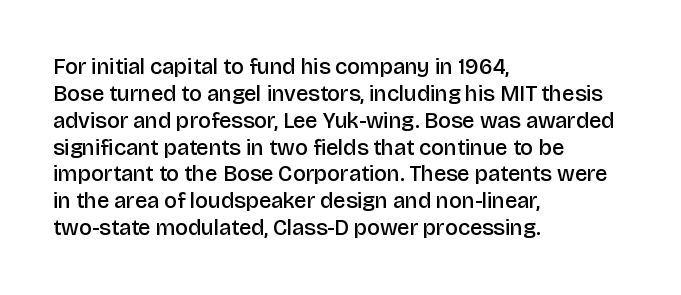
The image shows 22 px text type, upright; set left-aligned, line spacing 1.22x, normal letter spacing, not underlined.
